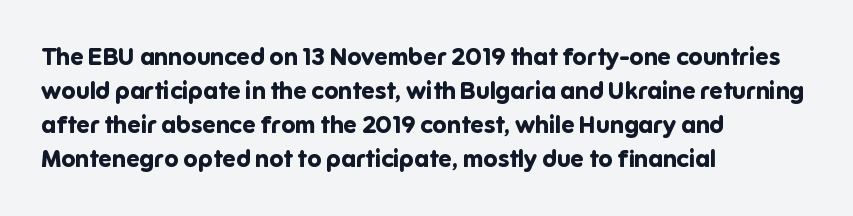
The passage shown stacks its lines at a standard gap. These lines keep a tight, regular rhythm from letter to letter. Descenders hang freely into open space. The sample has been set heavy, in full bold. Leftover space on each line is placed entirely after the last word. Nope, not italic — everything's standing straight.
